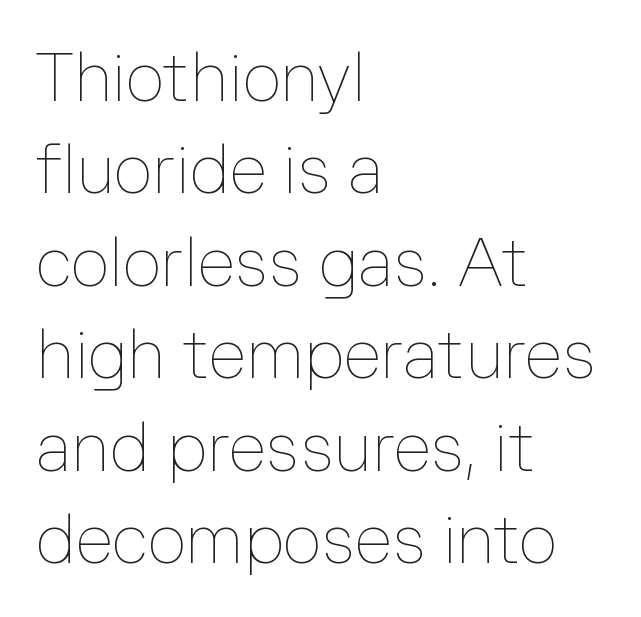
{"italic": "no", "bold": "no", "weight": "thin", "width": "normal", "stroke_contrast": "low", "x_height": "medium", "monospaced": "no", "underline": "no", "align": "left", "line_spacing": "normal", "line_spacing_ratio": 1.36, "letter_spacing": "normal", "letter_spacing_em": 0.0, "glyph_px": 68}
